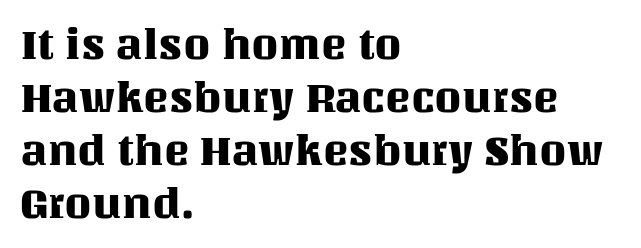
Is the letter spacing exaggerated? No — it looks like the ordinary default. In CSS terms this would be text-align: left. Each row of text sits above clean, open space. Varying glyph widths throughout — classic text-font behaviour.
